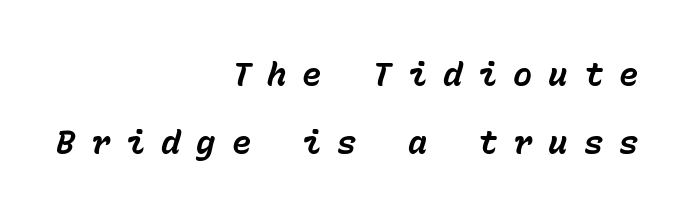
{"italic": "yes", "lean": "right", "slant_degrees": 15, "bold": "yes", "weight": "bold", "width": "normal", "stroke_contrast": "low", "x_height": "medium", "monospaced": "yes", "underline": "no", "align": "right", "line_spacing": "loose", "line_spacing_ratio": 2.14, "letter_spacing": "wide", "letter_spacing_em": 0.5, "glyph_px": 32}
